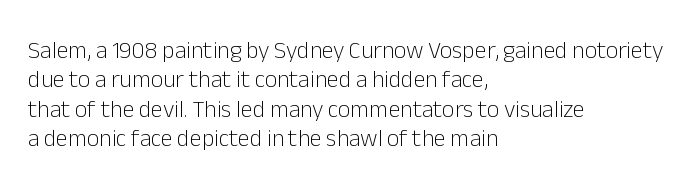
The image shows 24 px text type, upright; set left-aligned, line spacing 1.22x, normal letter spacing, not underlined.
